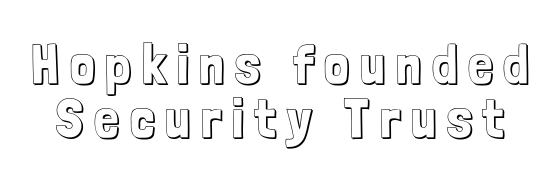
Glyph-to-glyph distance is far greater than everyday printed text. Quick note: underline off. Leading: reduced. Posture: vertical. Think of a printed novel: that variable character pitch is what you see here.
